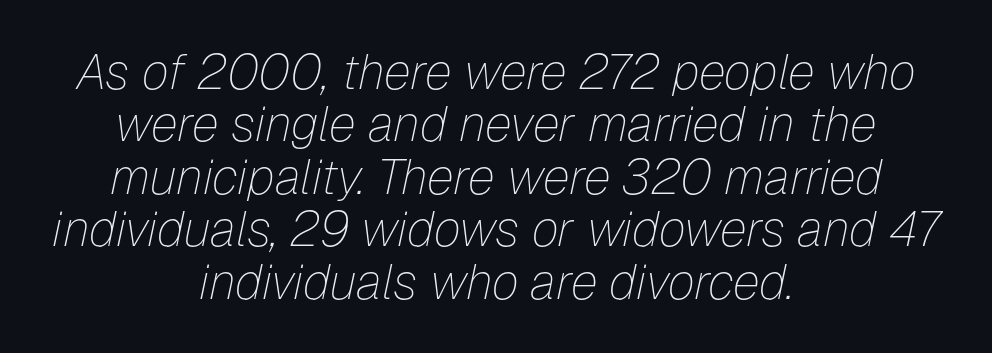
Q: Is the text bold? A: No.
Q: Is the text italic (slanted)? A: Yes, it leans right by about 12 degrees.
Q: Is the text underlined? A: No.
Q: How is the paragraph aligned? A: Centered.
Q: Is the spacing between letters normal or unusually wide? A: Normal.
Q: Is the spacing between lines tight, normal or loose? A: Tight.
Q: Width (condensed, normal, or wide)? A: Normal.
Q: Stroke contrast? A: Low.
Q: x-height? A: Medium.
Q: Monospaced? A: No.
